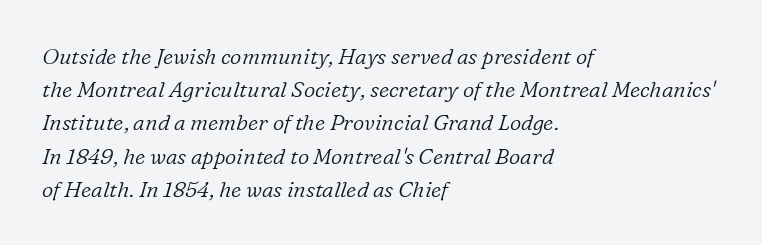
The image shows 22 px text type, italic (leaning right); set left-aligned, normal line spacing (1.51x), normal letter spacing, not underlined.
